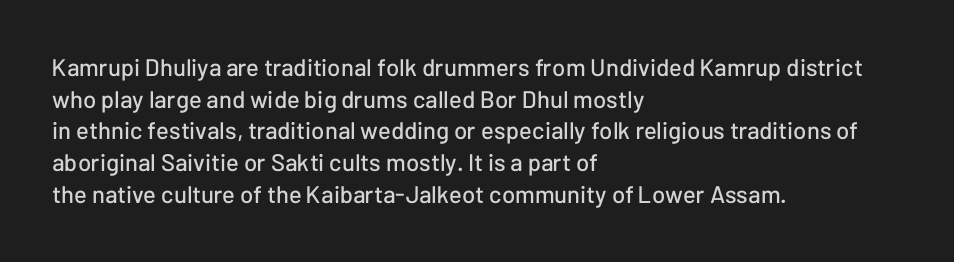
The image shows 24 px text type, upright; set left-aligned, normal line spacing (1.32x), normal letter spacing, not underlined.
